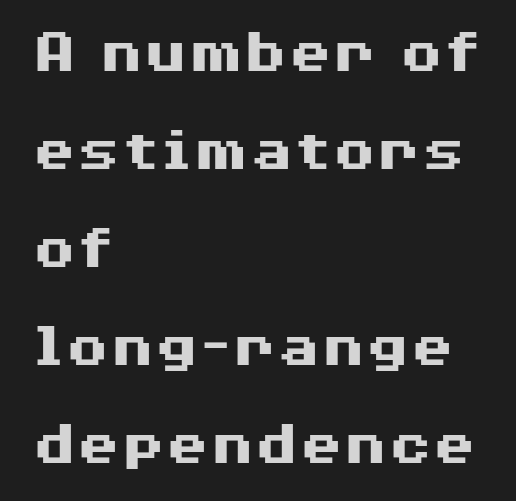
The image shows 64 px heavy, wide sans-serif type, upright; set left-aligned, normal line spacing (1.53x), normal letter spacing, not underlined; medium stroke contrast and a medium x-height.
